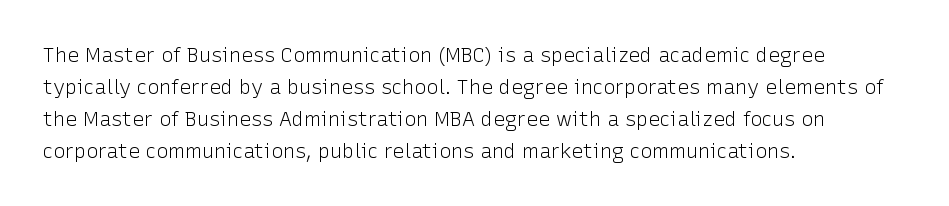
{"italic": "no", "bold": "no", "underline": "no", "align": "left", "line_spacing": "normal", "line_spacing_ratio": 1.6, "letter_spacing": "normal", "letter_spacing_em": 0.0, "glyph_px": 20}
